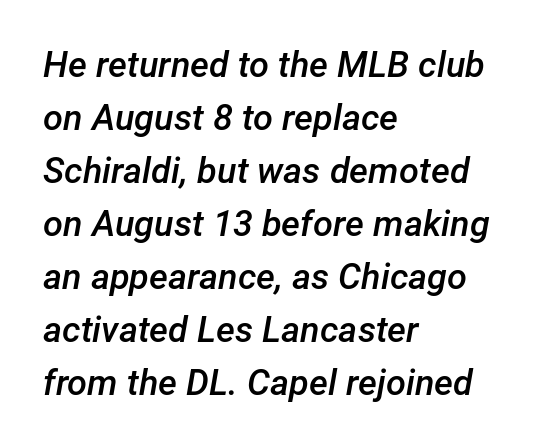
Q: Is the text bold? A: Semi-bold.
Q: Is the text italic (slanted)? A: Yes, it leans right by about 12 degrees.
Q: Is the text underlined? A: No.
Q: How is the paragraph aligned? A: Left-aligned.
Q: Is the spacing between letters normal or unusually wide? A: Normal.
Q: Is the spacing between lines tight, normal or loose? A: Normal.
Q: Width (condensed, normal, or wide)? A: Normal.
Q: Stroke contrast? A: Low.
Q: x-height? A: Medium.
Q: Monospaced? A: No.
